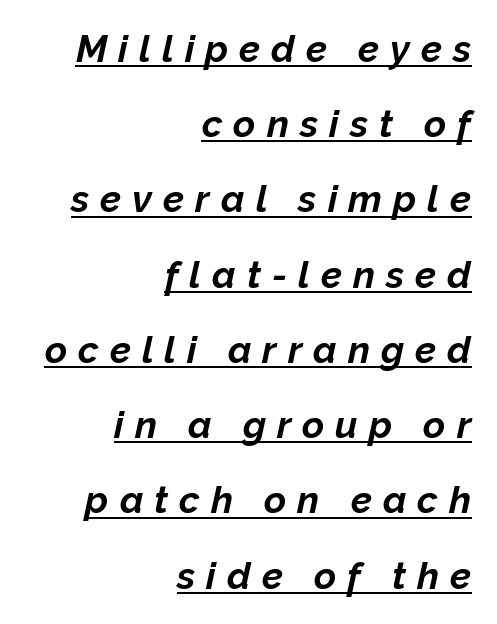
Loose tracking; the words dissolve into strings of separated letters. Compared with an ordinary text face, these strokes are far heavier — a full bold. A continuous stroke trails under the words, as in a hyperlink. Loosely led — the rows are spread out. The lines in this sample share a right terminus and differ only in where they begin. The specimen reads as italic at a glance.
